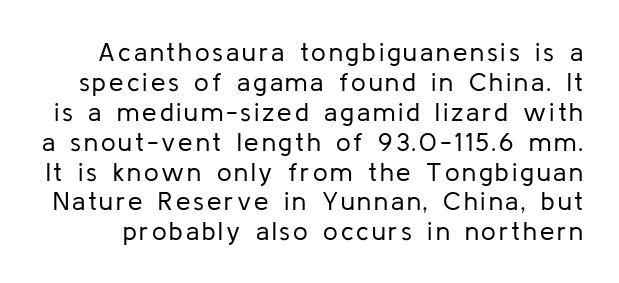
Q: Is the text bold? A: No.
Q: Is the text italic (slanted)? A: No, it is upright.
Q: Is the text underlined? A: No.
Q: Is the spacing between lines tight, normal or loose? A: Tight.
